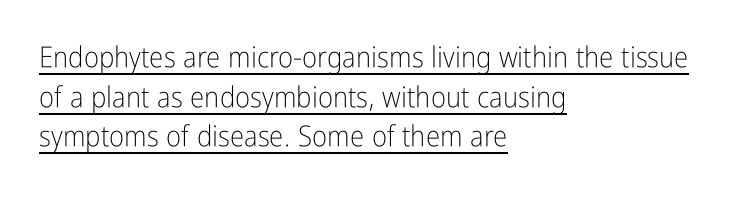
{"serif": "no", "italic": "no", "bold": "no", "weight": "light", "width": "condensed", "stroke_contrast": "low", "x_height": "medium", "monospaced": "no", "underline": "yes", "align": "left", "line_spacing": "normal", "line_spacing_ratio": 1.37, "letter_spacing": "normal", "letter_spacing_em": 0.0, "glyph_px": 29}
